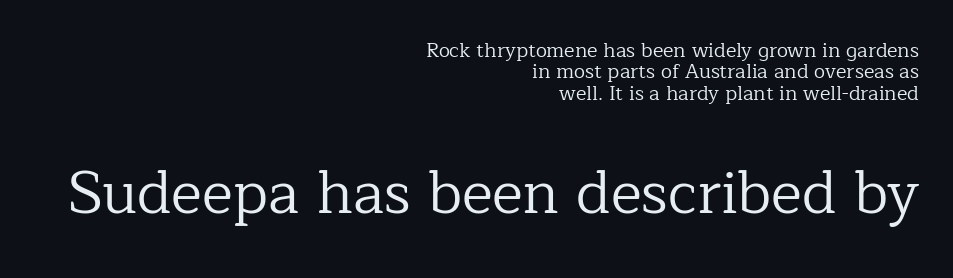
Reading top to bottom, the characters get bigger at the block break. Default kerning and tracking; the words read as compact shapes. If you drew a line through each stem, it would be perfectly vertical. The ragged edge is on the left, which tells us the setting is flush right. These glyphs show unthickened strokes, regular width or finer.
